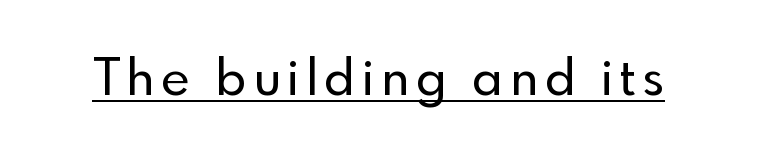
Q: Is the text italic (slanted)? A: No, it is upright.
Q: Is the typeface a serif or a sans-serif typeface? A: Sans-serif.
Q: Is the text underlined? A: Yes.
Q: Width (condensed, normal, or wide)? A: Normal.
Q: x-height? A: Small.
Q: Monospaced? A: No.
